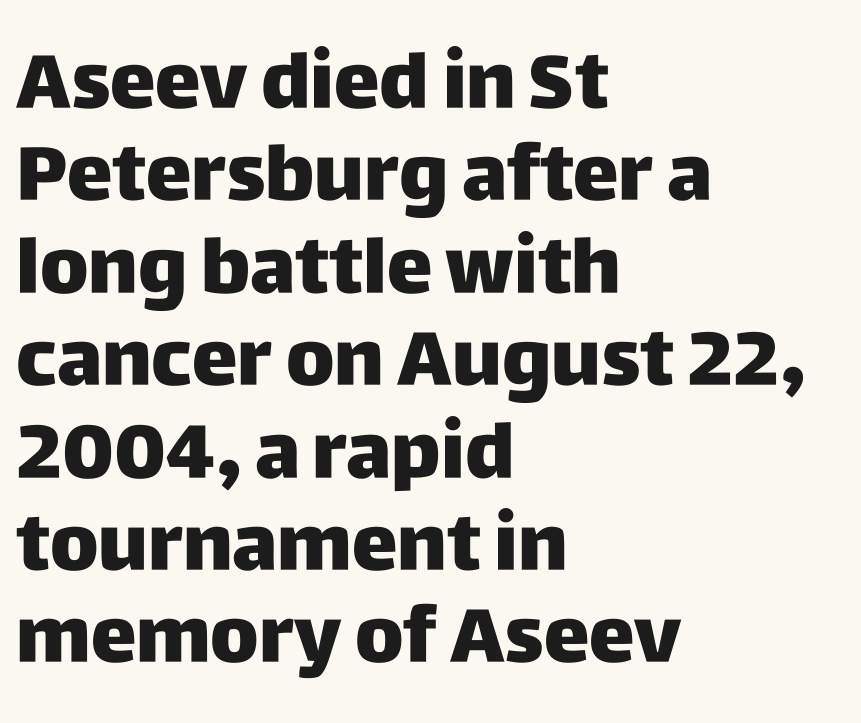
Q: Is the text bold? A: Yes.
Q: Is the text italic (slanted)? A: No, it is upright.
Q: Is the typeface a serif or a sans-serif typeface? A: Sans-serif.
Q: Is the text underlined? A: No.
Q: How is the paragraph aligned? A: Left-aligned.
Q: Is the spacing between letters normal or unusually wide? A: Normal.
Q: Width (condensed, normal, or wide)? A: Normal.
Q: Stroke contrast? A: Low.
Q: x-height? A: Large.
Q: Monospaced? A: No.
